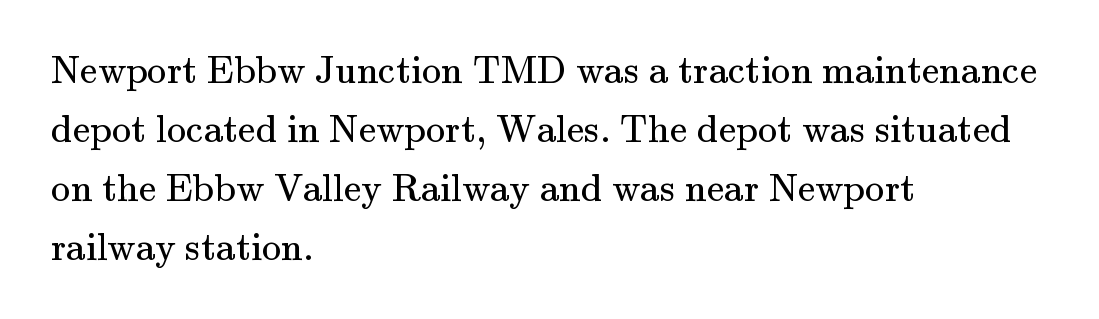
Q: Is the text bold? A: No.
Q: Is the text italic (slanted)? A: No, it is upright.
Q: Is the typeface a serif or a sans-serif typeface? A: Serif.
Q: Is the text underlined? A: No.
Q: How is the paragraph aligned? A: Left-aligned.
Q: Is the spacing between letters normal or unusually wide? A: Normal.
Q: Is the spacing between lines tight, normal or loose? A: Normal.
Q: Width (condensed, normal, or wide)? A: Normal.
Q: Stroke contrast? A: Medium.
Q: x-height? A: Small.
Q: Monospaced? A: No.
